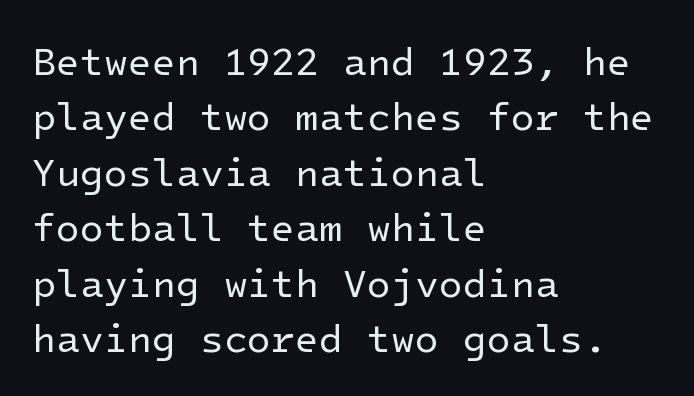
The image shows 39 px regular-weight sans-serif type, upright; set left-aligned, normal line spacing (1.42x), normal letter spacing, not underlined; low stroke contrast and a medium x-height.
